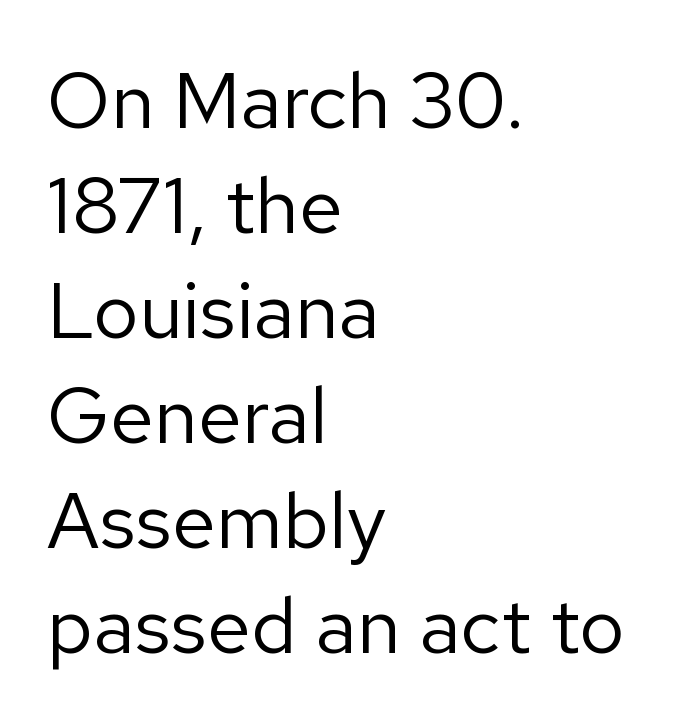
The horizontal fit of the characters is conventional and even. Compared with a typical body face, this is equally light or lighter still. The typesetter chose a ragged-right arrangement here. The type sits square on the baseline with zero lean. The strip under each line holds only bare page. A normal amount of white space separates one row of letters from the next.
